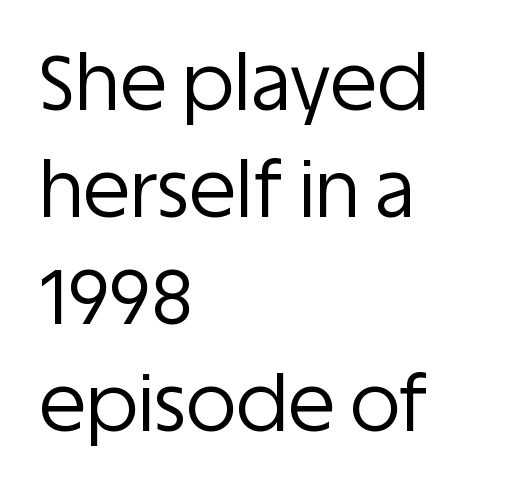
Q: Is the text bold? A: No.
Q: Is the text italic (slanted)? A: No, it is upright.
Q: Is the typeface a serif or a sans-serif typeface? A: Sans-serif.
Q: Is the text underlined? A: No.
Q: How is the paragraph aligned? A: Left-aligned.
Q: Is the spacing between letters normal or unusually wide? A: Normal.
Q: Is the spacing between lines tight, normal or loose? A: Normal.
Q: Width (condensed, normal, or wide)? A: Normal.
Q: Stroke contrast? A: Low.
Q: x-height? A: Large.
Q: Monospaced? A: No.
